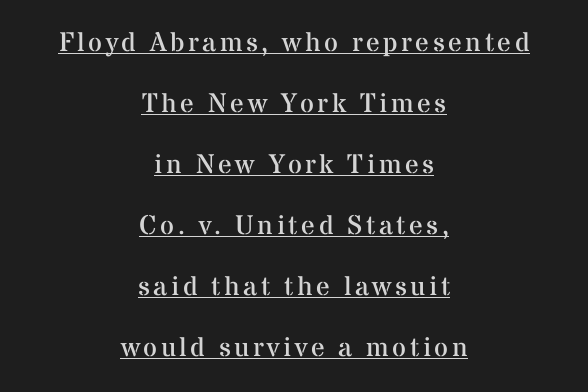
{"italic": "no", "bold": "no", "underline": "yes", "align": "center", "line_spacing": "loose", "line_spacing_ratio": 2.26, "glyph_px": 27}
